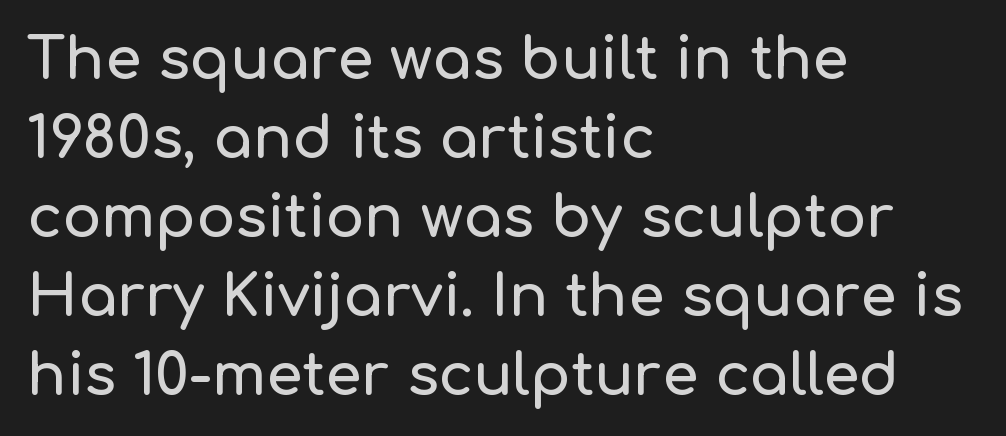
{"serif": "no", "italic": "no", "width": "normal", "stroke_contrast": "low", "x_height": "medium", "monospaced": "no", "underline": "no", "align": "left", "line_spacing": "normal", "line_spacing_ratio": 1.36, "letter_spacing": "normal", "letter_spacing_em": 0.0, "glyph_px": 58}
